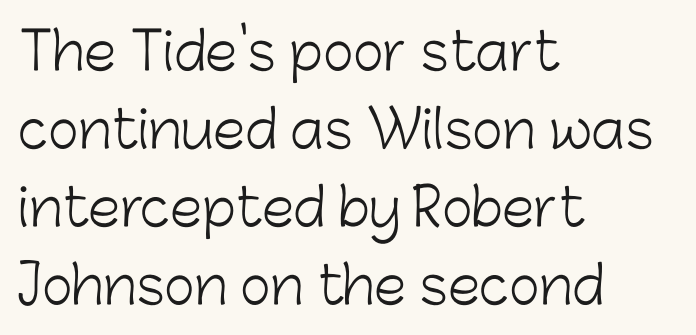
Q: Is the text bold? A: No.
Q: Is the text italic (slanted)? A: No, it is upright.
Q: Is the typeface a serif or a sans-serif typeface? A: Sans-serif.
Q: Is the text underlined? A: No.
Q: How is the paragraph aligned? A: Left-aligned.
Q: Is the spacing between letters normal or unusually wide? A: Normal.
Q: Is the spacing between lines tight, normal or loose? A: Normal.
Q: Width (condensed, normal, or wide)? A: Normal.
Q: Stroke contrast? A: Low.
Q: x-height? A: Medium.
Q: Monospaced? A: No.
